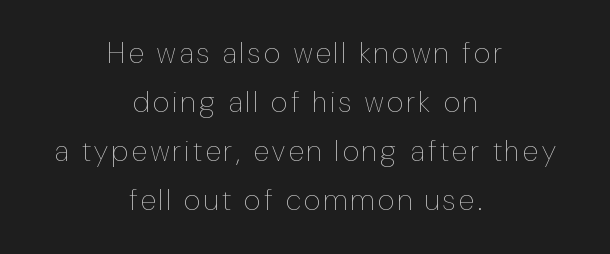
Q: Is the text bold? A: No.
Q: Is the text italic (slanted)? A: No, it is upright.
Q: Is the text underlined? A: No.
Q: How is the paragraph aligned? A: Centered.
Q: Is the spacing between lines tight, normal or loose? A: Normal.
Q: Width (condensed, normal, or wide)? A: Condensed.
Q: Stroke contrast? A: Low.
Q: x-height? A: Medium.
Q: Monospaced? A: No.
